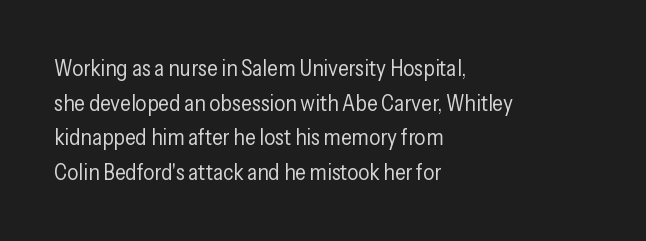
{"italic": "no", "bold": "no", "underline": "no", "align": "left", "line_spacing": "normal", "line_spacing_ratio": 1.57, "letter_spacing": "normal", "letter_spacing_em": 0.0, "glyph_px": 22}
